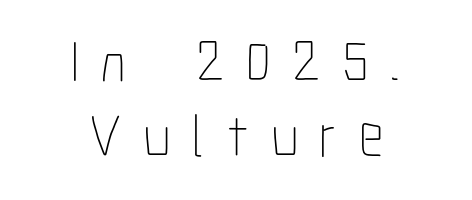
Here the designer chose a conventional face with non-uniform glyph widths. The passage shown is not underscored anywhere. How are the letters spaced? Widely, with obvious added tracking. Each stroke keeps to a modest, everyday thickness or less. These lines stack symmetrically, like a column narrowing and widening about its center. The typography opts for an upright posture over an oblique one.
